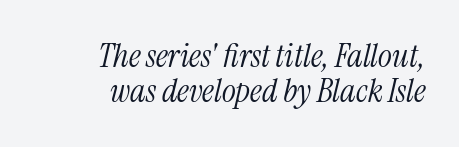
The image shows 33 px light, condensed serif type, italic (leaning right); set right-aligned, tight line spacing (1.05x), normal letter spacing, not underlined; medium stroke contrast and a medium x-height.
